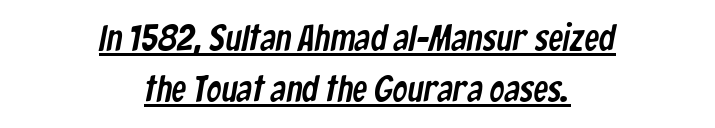
{"serif": "no", "width": "condensed", "stroke_contrast": "low", "x_height": "medium", "monospaced": "no", "underline": "yes", "align": "center", "line_spacing": "normal", "line_spacing_ratio": 1.38, "letter_spacing": "normal", "letter_spacing_em": 0.0, "glyph_px": 37}
